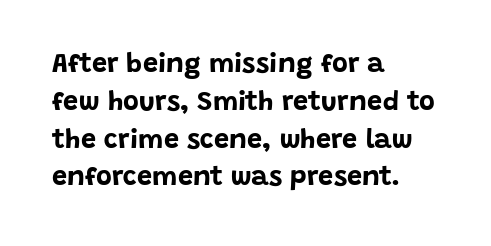
Line spacing here is normal. The baseline area is clear. This sample uses an upright cut, with every glyph sitting square on the baseline. These lines keep a tight, regular rhythm from letter to letter. Line beginnings align vertically; line endings do not.
